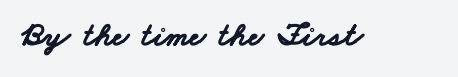
The image shows 34 px bold, wide sans-serif type; set normal letter spacing, not underlined; low stroke contrast and a small x-height.
